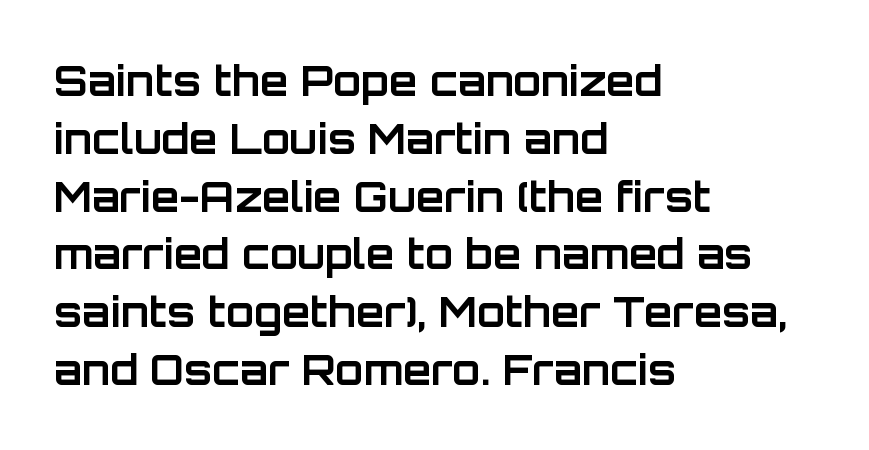
The image shows 41 px bold sans-serif type, upright; set left-aligned, normal line spacing (1.41x), normal letter spacing, not underlined; low stroke contrast and a large x-height.
